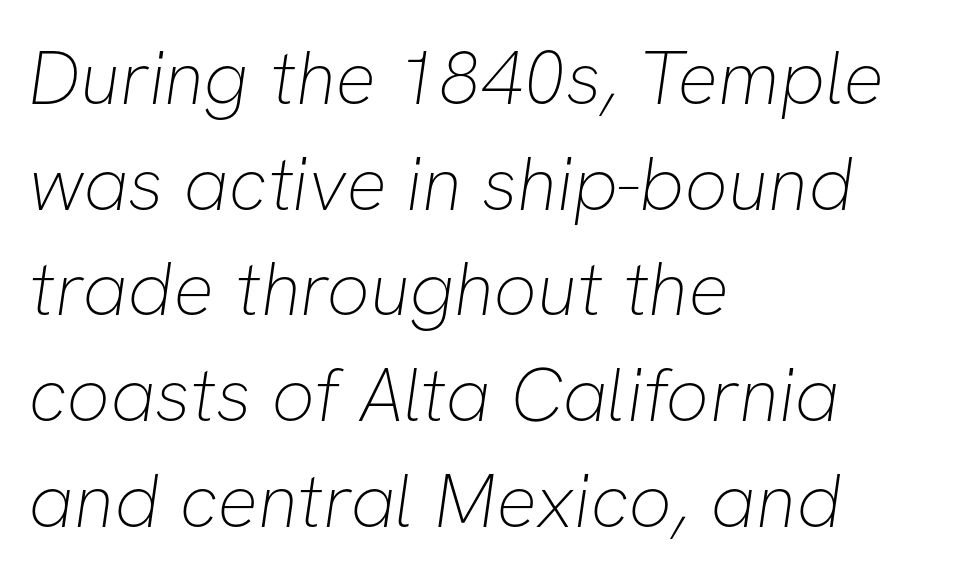
Weight: not bold — regular or lighter. The paragraph has a hard left edge and a soft right edge. A bare baseline throughout the passage. Here the glyphs are tracked normally, forming tight word shapes. Each letter keeps its own natural width here, so spacing adapts to shape. The letters carry no serifs — their stems end cleanly without finishing strokes.
